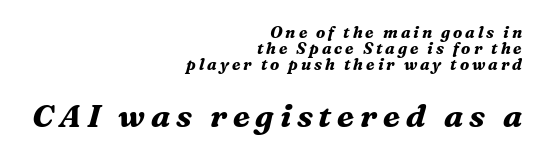
Q: Is the text bold? A: Yes.
Q: Is the text italic (slanted)? A: Yes, it leans right by about 16 degrees.
Q: Is the typeface a serif or a sans-serif typeface? A: Serif.
Q: Is the text underlined? A: No.
Q: How is the paragraph aligned? A: Right-aligned.
Q: Is the spacing between lines tight, normal or loose? A: Tight.
Q: Which block of text is set in a larger size, the first (top) or the second (bottom)? A: The second (bottom) one.
Q: Width (condensed, normal, or wide)? A: Normal.
Q: Stroke contrast? A: Medium.
Q: x-height? A: Medium.
Q: Monospaced? A: No.
